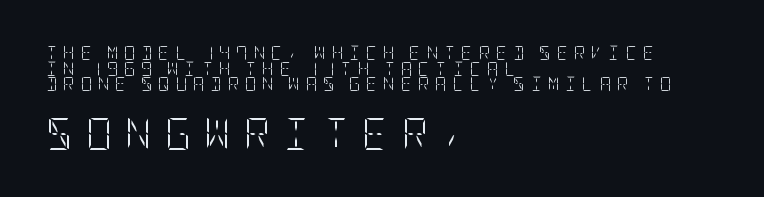
{"italic": "no", "bold": "no", "weight": "light", "width": "condensed", "stroke_contrast": "low", "x_height": "large", "underline": "no", "align": "left", "line_spacing": "tight", "line_spacing_ratio": 1.11, "letter_spacing": "wide", "letter_spacing_em": 0.42, "larger_block": "second", "size_ratio": 2.29, "glyph_px": 32}
